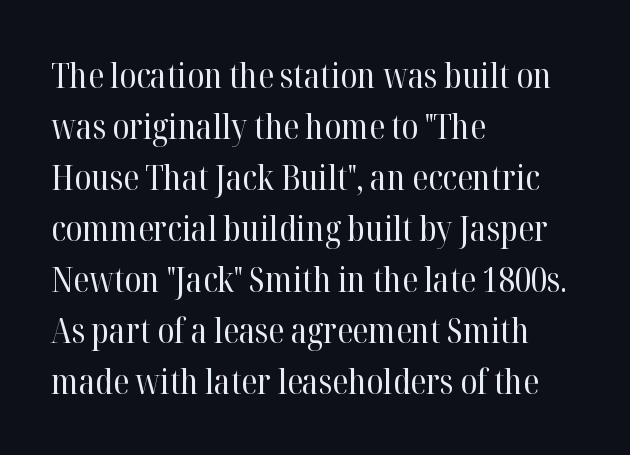
The image shows 34 px regular-weight serif type, upright; set left-aligned, normal line spacing (1.5x), normal letter spacing, not underlined; high stroke contrast and a medium x-height.
